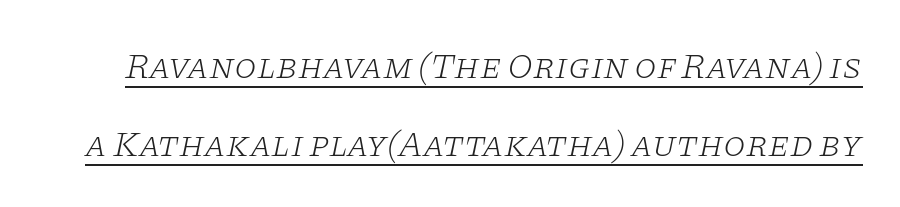
Q: Is the text bold? A: No.
Q: Is the text italic (slanted)? A: Yes, it leans right by about 11 degrees.
Q: Is the typeface a serif or a sans-serif typeface? A: Serif.
Q: Is the text underlined? A: Yes.
Q: Is the spacing between letters normal or unusually wide? A: Normal.
Q: Is the spacing between lines tight, normal or loose? A: Loose.
Q: Width (condensed, normal, or wide)? A: Wide.
Q: Stroke contrast? A: Low.
Q: x-height? A: Large.
Q: Monospaced? A: No.
